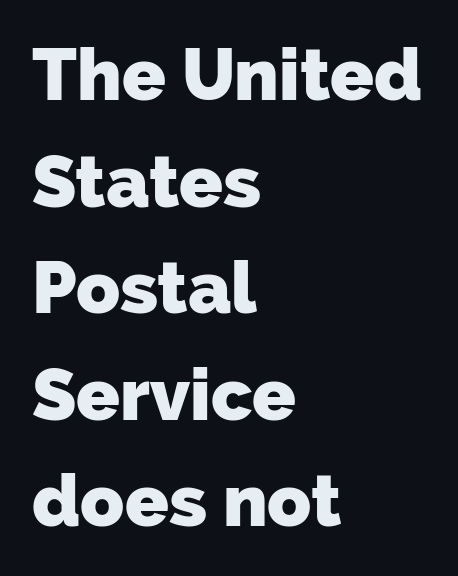
{"serif": "no", "bold": "yes", "weight": "heavy", "width": "normal", "stroke_contrast": "low", "x_height": "medium", "monospaced": "no", "underline": "no", "align": "left", "line_spacing": "normal", "line_spacing_ratio": 1.48, "letter_spacing": "normal", "letter_spacing_em": 0.0, "glyph_px": 72}
